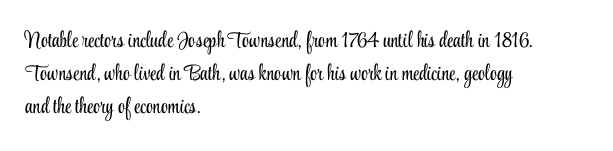
The image shows 22 px text type; set left-aligned, normal line spacing (1.51x), normal letter spacing, not underlined.
